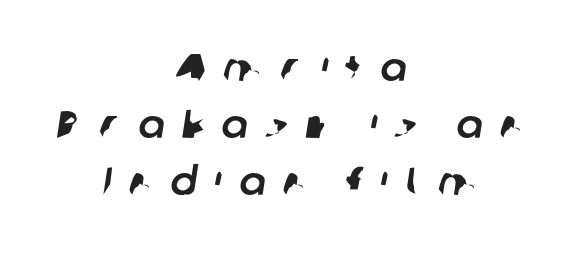
Q: Is the typeface a serif or a sans-serif typeface? A: Sans-serif.
Q: Is the text underlined? A: No.
Q: How is the paragraph aligned? A: Centered.
Q: Is the spacing between letters normal or unusually wide? A: Unusually wide.
Q: Is the spacing between lines tight, normal or loose? A: Normal.
Q: Width (condensed, normal, or wide)? A: Normal.
Q: Stroke contrast? A: Low.
Q: x-height? A: Medium.
Q: Monospaced? A: No.
